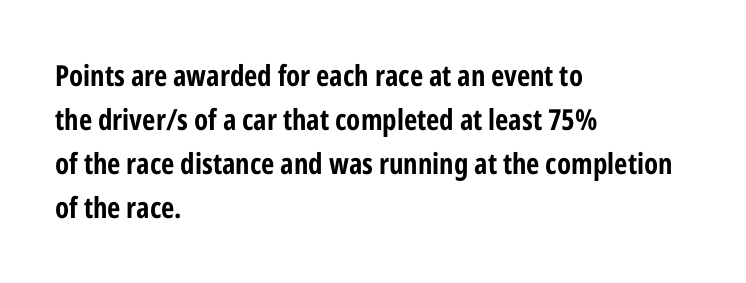
{"serif": "no", "italic": "no", "bold": "yes", "weight": "bold", "width": "condensed", "stroke_contrast": "low", "x_height": "medium", "monospaced": "no", "underline": "no", "align": "left", "line_spacing": "normal", "line_spacing_ratio": 1.52, "letter_spacing": "normal", "letter_spacing_em": 0.0, "glyph_px": 29}
